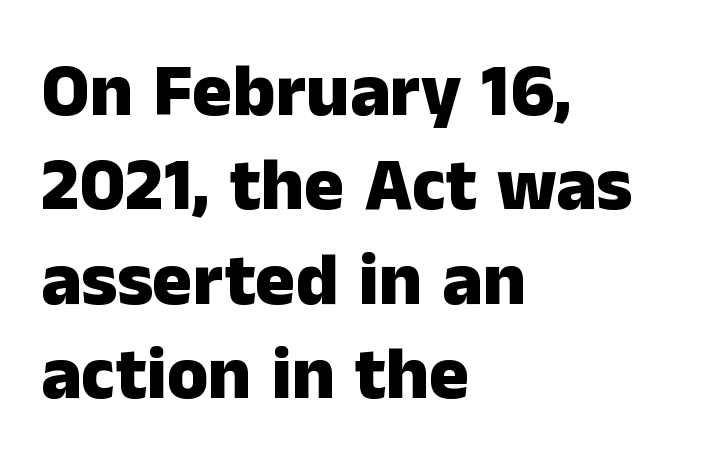
{"serif": "no", "italic": "no", "bold": "yes", "weight": "heavy", "width": "normal", "stroke_contrast": "low", "x_height": "medium", "monospaced": "no", "underline": "no", "align": "left", "line_spacing": "normal", "line_spacing_ratio": 1.26, "letter_spacing": "normal", "letter_spacing_em": 0.0, "glyph_px": 75}
